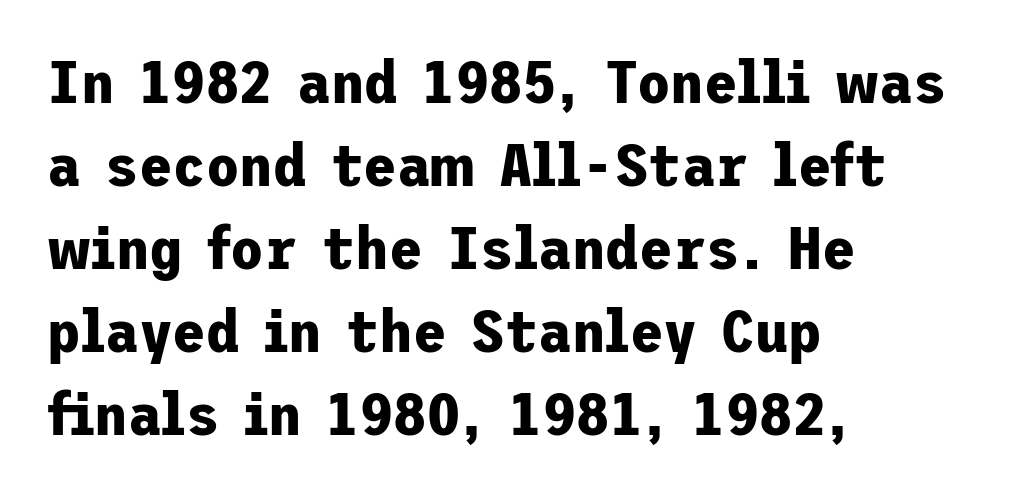
The image shows 61 px bold sans-serif type, upright; set left-aligned, normal line spacing (1.36x), normal letter spacing, not underlined; low stroke contrast and a medium x-height.
